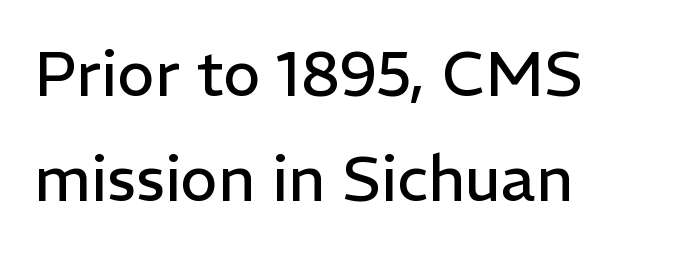
The image shows 63 px regular-weight sans-serif type, upright; set left-aligned, normal line spacing (1.66x), normal letter spacing, not underlined; low stroke contrast and a medium x-height.
